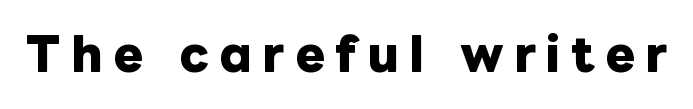
The image shows 45 px heavy type, upright; set unusually wide letter spacing (+0.23 em), not underlined; low stroke contrast and a medium x-height.
